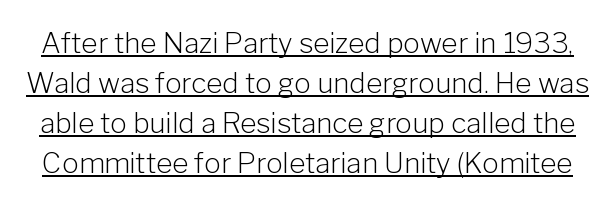
The image shows 28 px light sans-serif type, upright; set normal line spacing (1.43x), normal letter spacing, underlined; low stroke contrast and a medium x-height.
